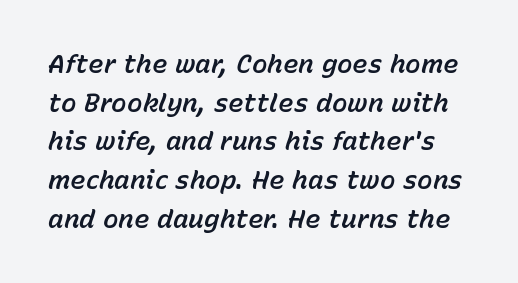
Q: Is the text italic (slanted)? A: Yes, it leans right by about 15 degrees.
Q: Is the text underlined? A: No.
Q: Is the spacing between letters normal or unusually wide? A: Normal.
Q: Is the spacing between lines tight, normal or loose? A: Normal.
